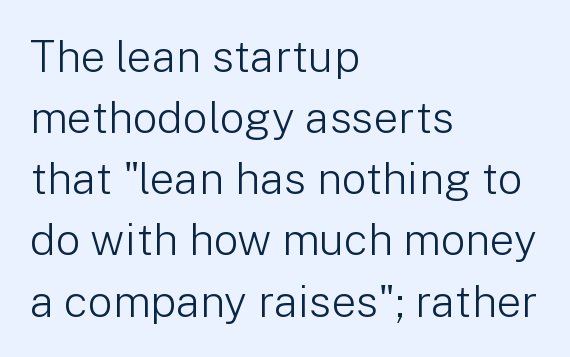
Character widths vary here, with narrow letters taking less room than wide ones. Is the letter spacing exaggerated? No — it looks like the ordinary default. The glyphs are unaccompanied by any horizontal stroke below them. Posture: upright roman.
